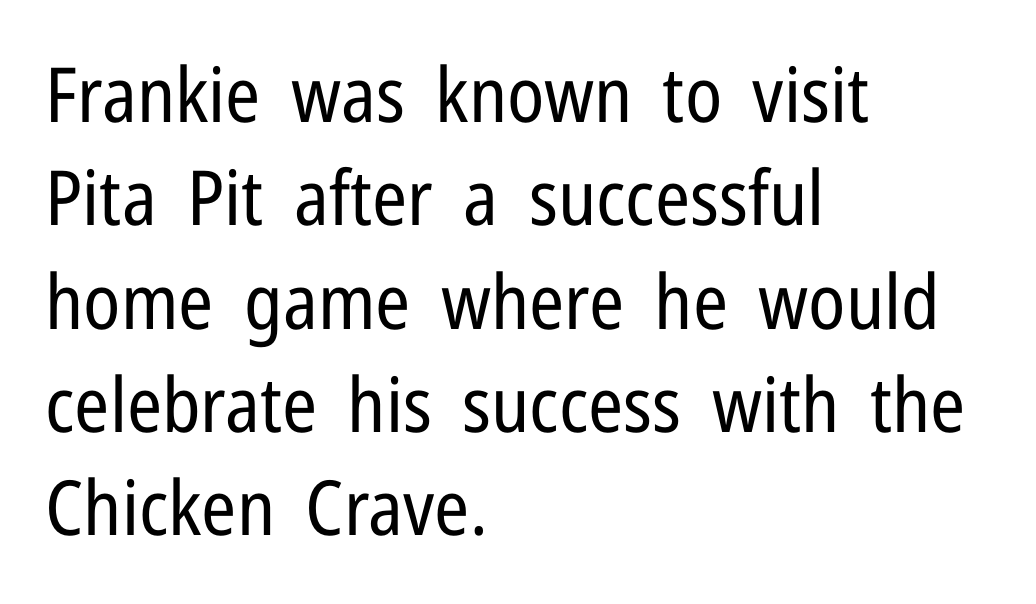
The image shows 76 px regular-weight, condensed sans-serif type, upright; set left-aligned, normal line spacing (1.36x), normal letter spacing, not underlined; low stroke contrast and a medium x-height.
